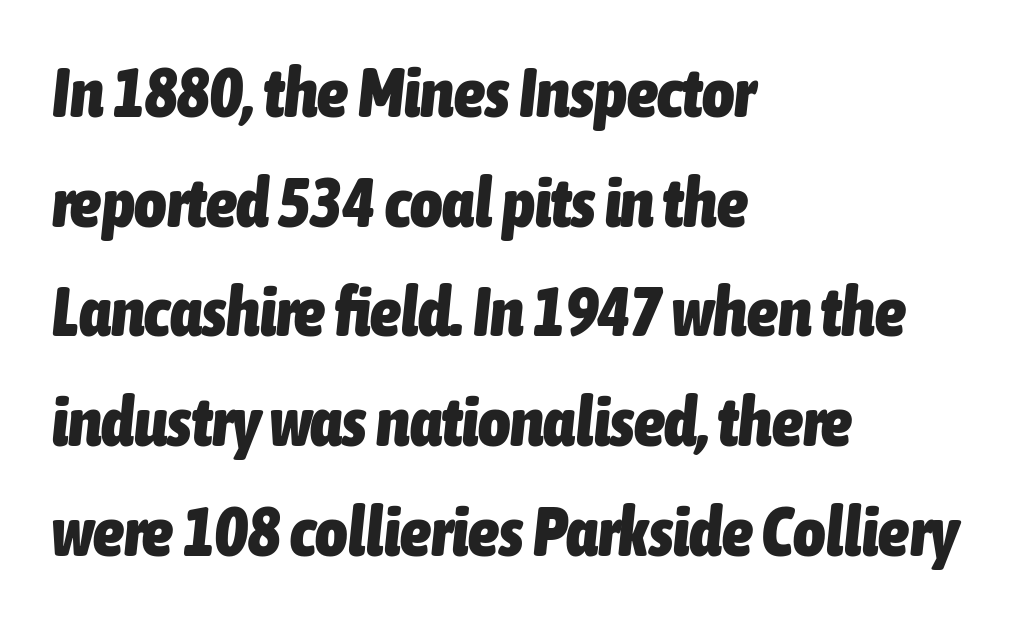
{"italic": "yes", "lean": "right", "slant_degrees": 6, "bold": "yes", "weight": "heavy", "width": "condensed", "stroke_contrast": "low", "x_height": "medium", "monospaced": "no", "underline": "no", "align": "left", "line_spacing": "normal", "line_spacing_ratio": 1.59, "letter_spacing": "normal", "letter_spacing_em": 0.0, "glyph_px": 69}
